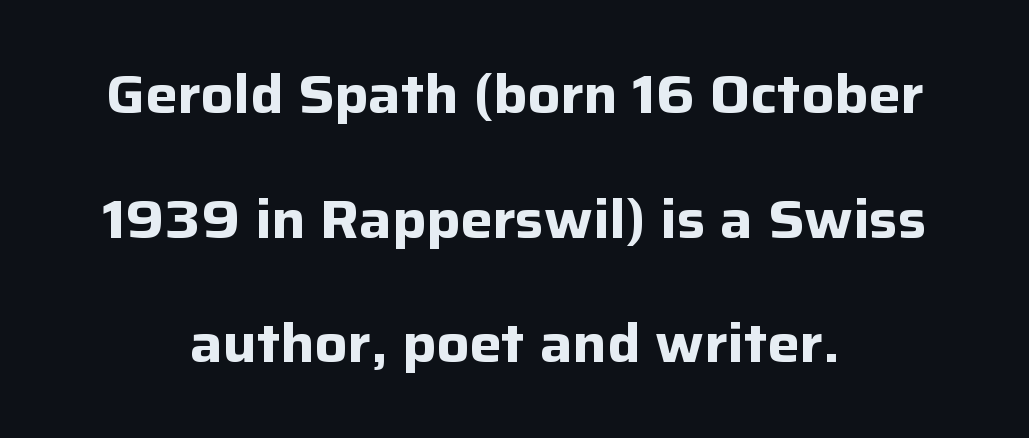
{"serif": "no", "italic": "no", "bold": "yes", "weight": "bold", "width": "normal", "stroke_contrast": "low", "x_height": "medium", "monospaced": "no", "underline": "no", "align": "center", "line_spacing": "loose", "line_spacing_ratio": 2.31, "letter_spacing": "normal", "letter_spacing_em": 0.0, "glyph_px": 54}
